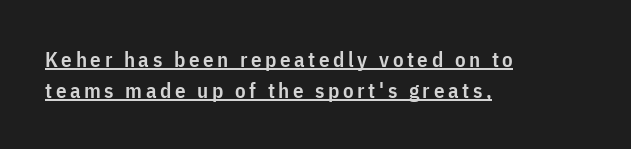
Q: Is the text bold? A: Semi-bold.
Q: Is the text italic (slanted)? A: No, it is upright.
Q: Is the text underlined? A: Yes.
Q: How is the paragraph aligned? A: Left-aligned.
Q: Is the spacing between lines tight, normal or loose? A: Normal.
